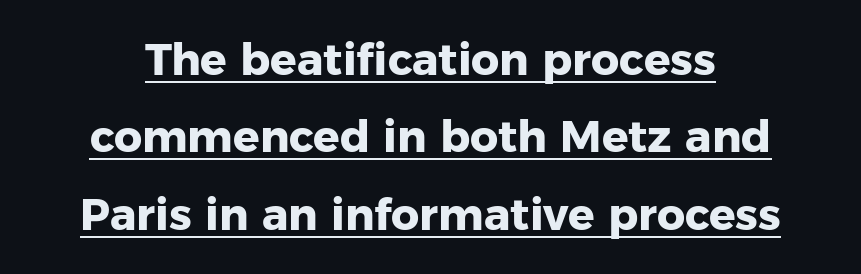
This is roman type, the default non-slanted kind. What stands out about the letter spacing? Nothing — it is the standard amount. Grotesque or geometric, the face here clearly has no serifs. The glyphs have the mass of a bold cut.
